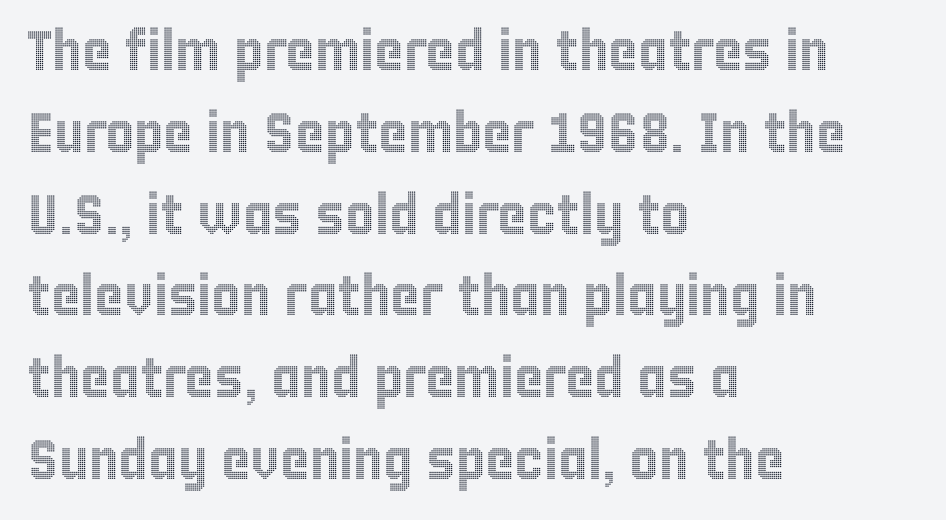
A normal amount of white space separates one row of letters from the next. The horizontal fit of the characters is conventional and even. Where is the straight margin? On the left. Think of a printed novel: that variable character pitch is what you see here.
